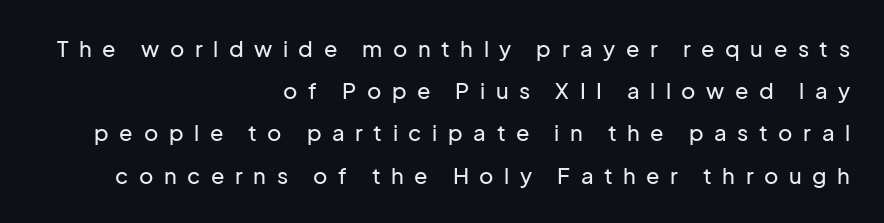
Q: Is the text italic (slanted)? A: No, it is upright.
Q: Is the text underlined? A: No.
Q: How is the paragraph aligned? A: Right-aligned.
Q: Is the spacing between letters normal or unusually wide? A: Unusually wide.
Q: Is the spacing between lines tight, normal or loose? A: Loose.
